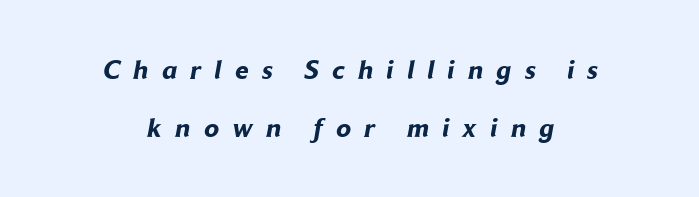
{"bold": "yes", "underline": "no", "align": "center", "line_spacing": "loose", "line_spacing_ratio": 2.16, "letter_spacing": "wide", "letter_spacing_em": 0.5, "glyph_px": 27}
